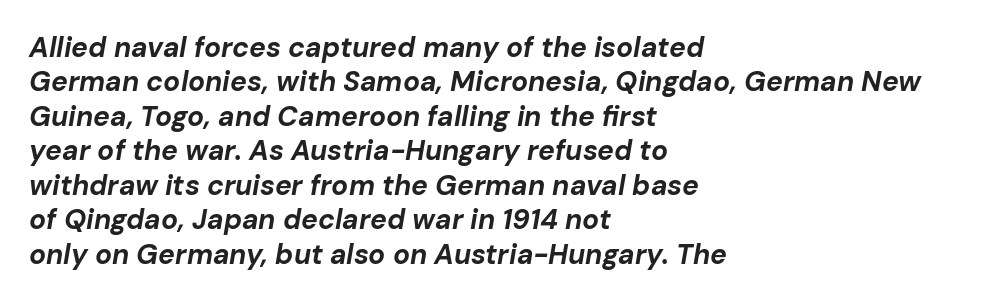
The image shows 28 px bold type, italic (leaning right); set left-aligned, line spacing 1.23x, normal letter spacing, not underlined; low stroke contrast and a medium x-height.
